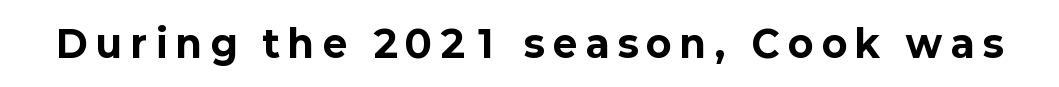
{"serif": "no", "italic": "no", "bold": "yes", "weight": "bold", "width": "normal", "stroke_contrast": "low", "x_height": "medium", "monospaced": "no", "underline": "no", "letter_spacing": "wide", "letter_spacing_em": 0.24, "glyph_px": 37}
